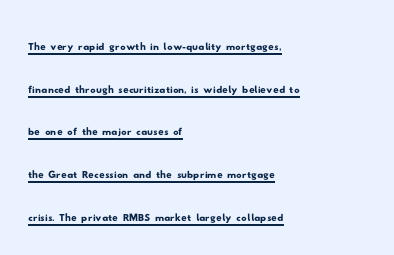
Q: Is the text underlined? A: Yes.
Q: How is the paragraph aligned? A: Left-aligned.
Q: Is the spacing between letters normal or unusually wide? A: Normal.
Q: Is the spacing between lines tight, normal or loose? A: Normal.
